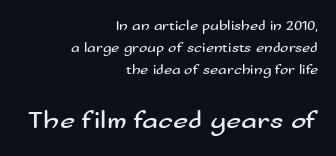
Q: Is the text bold? A: No.
Q: Is the text italic (slanted)? A: No, it is upright.
Q: Is the text underlined? A: No.
Q: How is the paragraph aligned? A: Right-aligned.
Q: Is the spacing between letters normal or unusually wide? A: Normal.
Q: Is the spacing between lines tight, normal or loose? A: Normal.
Q: Which block of text is set in a larger size, the first (top) or the second (bottom)? A: The second (bottom) one.
